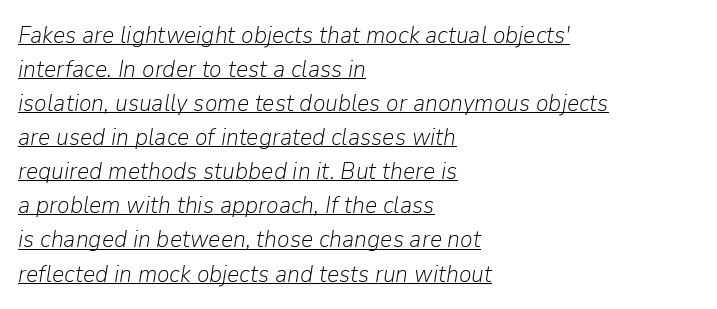
The font is comparable to plain body text, perhaps lighter. Words appear dense and cohesive because spacing is normal. Is the type slanted? Yes — the strokes lean at a clear angle. This rendering features underlined lettering.
